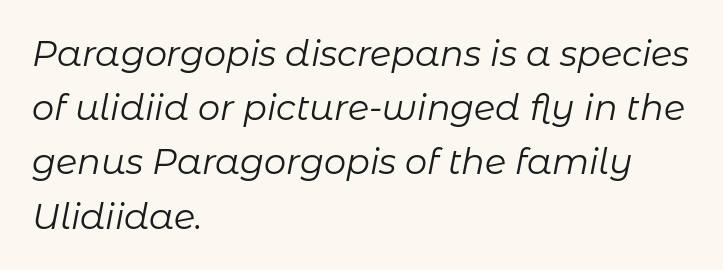
Q: Is the text bold? A: No.
Q: Is the text italic (slanted)? A: Yes, it leans right by about 11 degrees.
Q: Is the text underlined? A: No.
Q: How is the paragraph aligned? A: Left-aligned.
Q: Is the spacing between letters normal or unusually wide? A: Normal.
Q: Is the spacing between lines tight, normal or loose? A: Normal.
Q: Width (condensed, normal, or wide)? A: Normal.
Q: Stroke contrast? A: Low.
Q: x-height? A: Medium.
Q: Monospaced? A: No.
